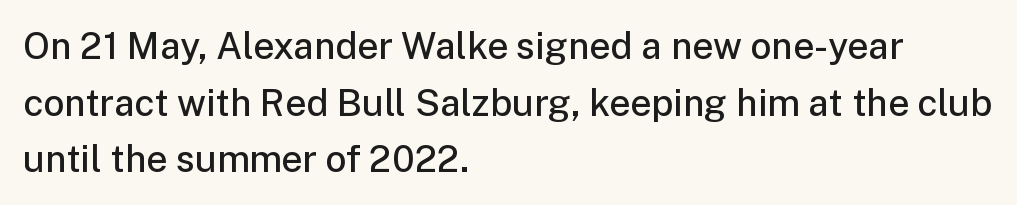
The image shows 37 px semibold sans-serif type, upright; set left-aligned, normal line spacing (1.53x), normal letter spacing, not underlined; low stroke contrast and a medium x-height.
